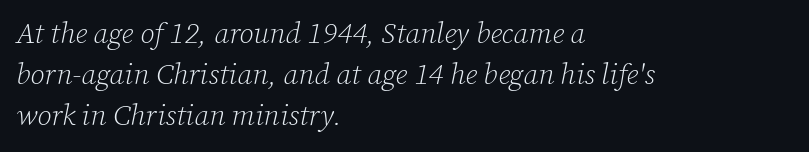
Spacing verdict: proportional, widths tailored to each character. Rows of type keep a routine distance in the vertical direction. Clear beneath every line of the passage. You could call the tracking neutral — neither tight nor loose. Note: serifs present on the glyphs.
